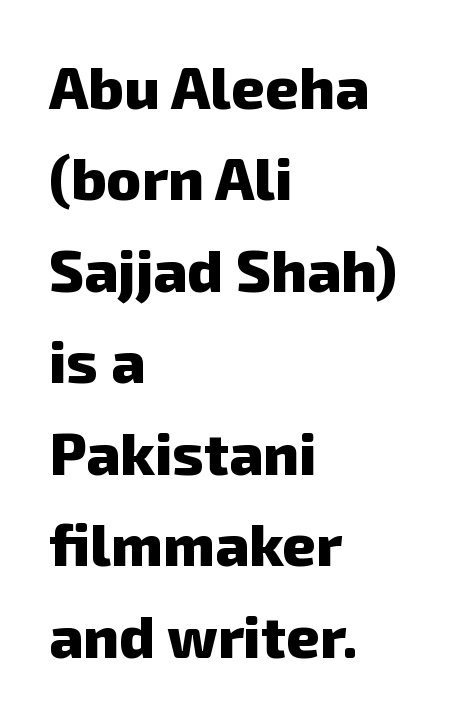
{"serif": "no", "bold": "yes", "weight": "heavy", "width": "normal", "stroke_contrast": "low", "x_height": "medium", "monospaced": "no", "underline": "no", "align": "left", "line_spacing": "normal", "line_spacing_ratio": 1.55, "letter_spacing": "normal", "letter_spacing_em": 0.0, "glyph_px": 59}
